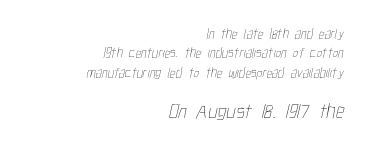
Q: Is the text bold? A: No.
Q: Is the text underlined? A: No.
Q: How is the paragraph aligned? A: Right-aligned.
Q: Is the spacing between letters normal or unusually wide? A: Normal.
Q: Is the spacing between lines tight, normal or loose? A: Normal.
Q: Which block of text is set in a larger size, the first (top) or the second (bottom)? A: The second (bottom) one.
